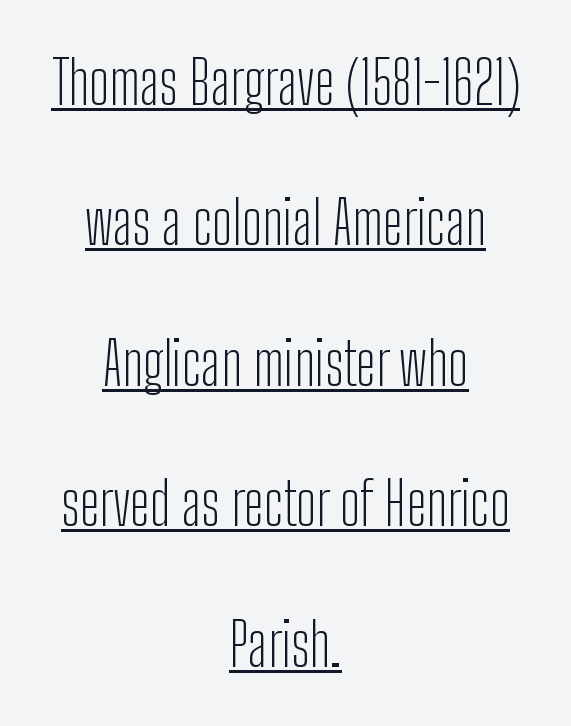
Is there much room between lines? Yes — plenty of vertical air separates them. Here the designer chose a conventional face with non-uniform glyph widths. Caption: multi-line text, centered on the measure. Every word sits above its own underline. Observe the absence of serifs on each vertical stroke in this sample.
